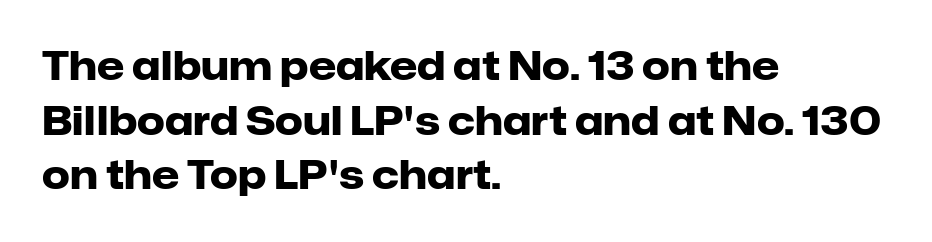
{"serif": "no", "italic": "no", "bold": "yes", "weight": "heavy", "width": "normal", "stroke_contrast": "low", "x_height": "medium", "monospaced": "no", "underline": "no", "align": "left", "line_spacing": "normal", "line_spacing_ratio": 1.4, "letter_spacing": "normal", "letter_spacing_em": 0.0, "glyph_px": 39}
